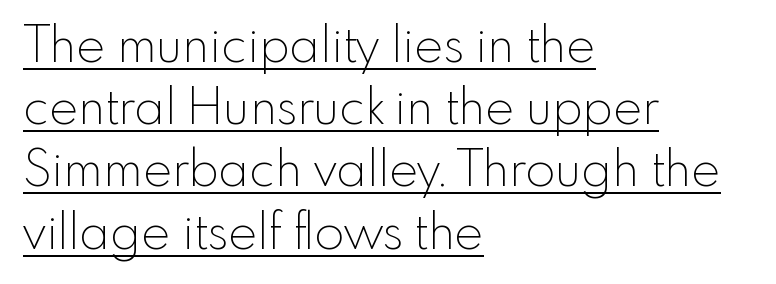
{"serif": "no", "italic": "no", "bold": "no", "weight": "thin", "width": "normal", "x_height": "small", "monospaced": "no", "underline": "yes", "align": "left", "line_spacing": "normal", "line_spacing_ratio": 1.27, "letter_spacing": "normal", "letter_spacing_em": 0.0, "glyph_px": 49}
